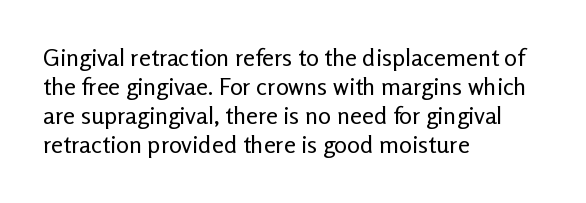
The image shows 24 px text type, upright; set left-aligned, line spacing 1.21x, normal letter spacing, not underlined.
